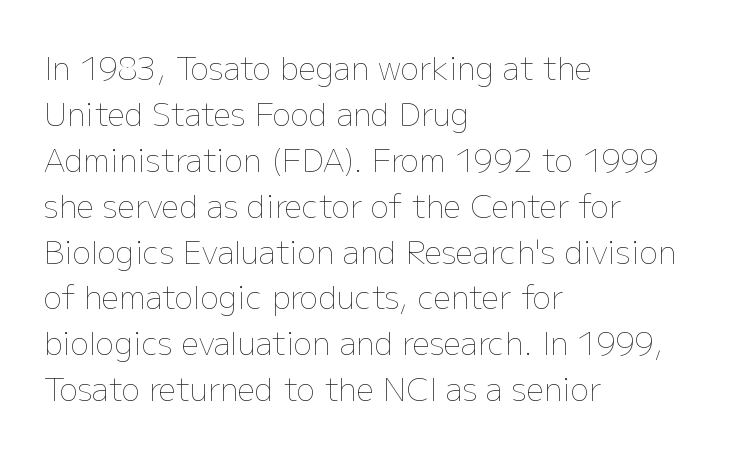
{"italic": "no", "bold": "no", "weight": "thin", "width": "normal", "stroke_contrast": "low", "x_height": "medium", "monospaced": "no", "underline": "no", "align": "left", "line_spacing": "normal", "line_spacing_ratio": 1.48, "letter_spacing": "normal", "letter_spacing_em": 0.0, "glyph_px": 31}
